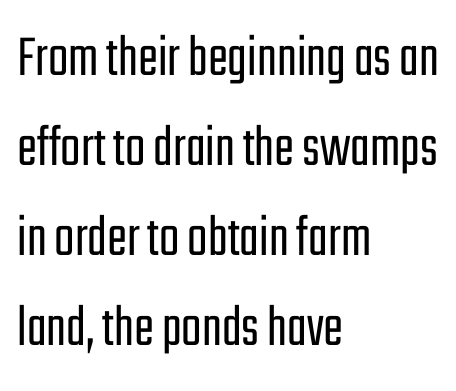
{"serif": "no", "italic": "no", "bold": "no", "weight": "light", "width": "condensed", "stroke_contrast": "low", "x_height": "medium", "monospaced": "no", "underline": "no", "align": "left", "line_spacing": "normal", "line_spacing_ratio": 1.5, "letter_spacing": "normal", "letter_spacing_em": 0.0, "glyph_px": 60}
